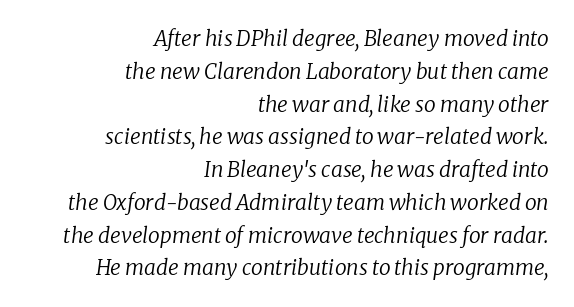
In terms of letterspacing, this is plain default setting. The axis of the letterforms is tilted away from vertical. The lines are quadded right. The weight would be labelled regular, book, light, or lighter still. Vertical spacing — default. Lines of text with bare space underneath.
